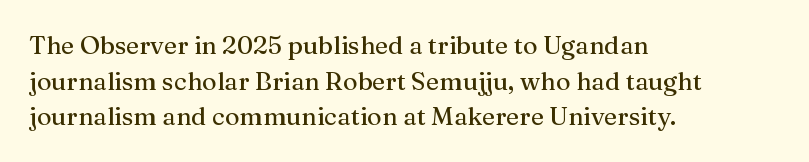
Glyph-to-glyph distance matches everyday printed text. The baseline area is clear. These lines are set flush left with a ragged right edge. Designer's note — italics off, roman on. The rendering uses a moderate line-height, typical for paragraphs.
